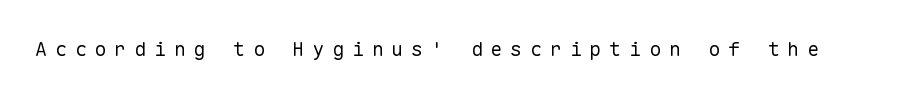
{"italic": "no", "bold": "no", "underline": "no", "letter_spacing": "wide", "letter_spacing_em": 0.39, "glyph_px": 20}
